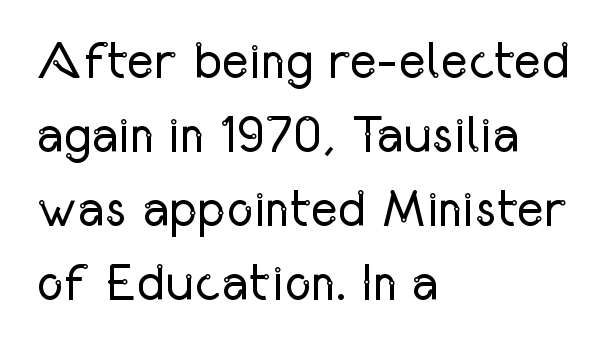
{"serif": "no", "italic": "no", "bold": "no", "weight": "regular", "width": "condensed", "stroke_contrast": "low", "x_height": "medium", "monospaced": "no", "underline": "no", "align": "left", "line_spacing": "normal", "line_spacing_ratio": 1.42, "letter_spacing": "normal", "letter_spacing_em": 0.0, "glyph_px": 52}
